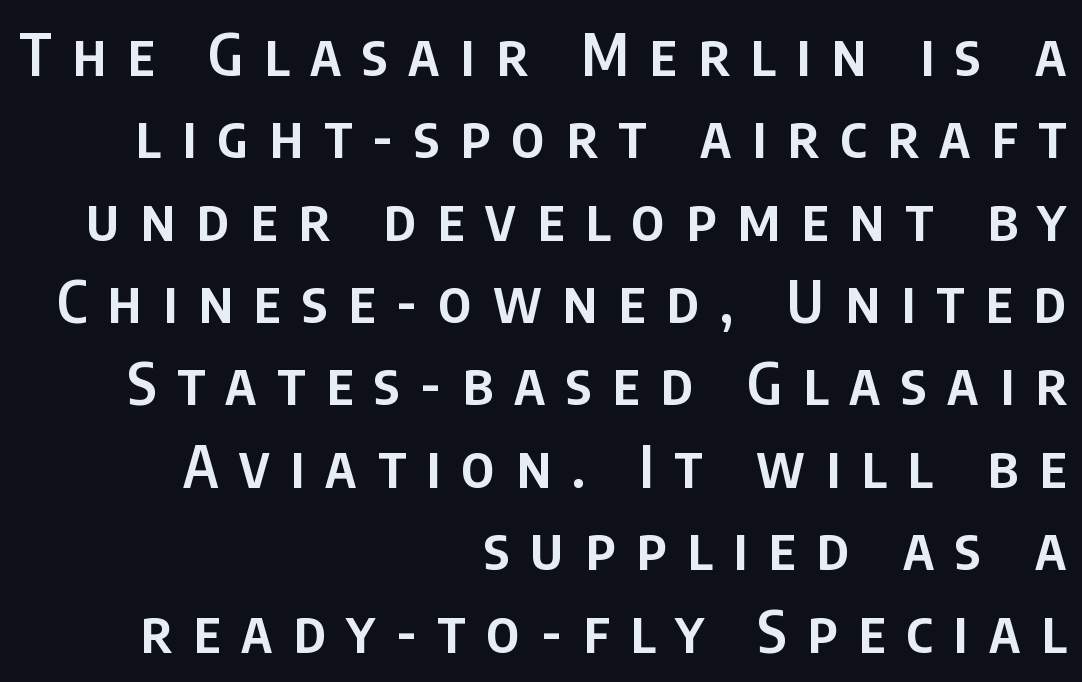
Nobody drew a line under any word here. Leading matches the norm, producing a regular column. Proportional: the letters do not fall into vertical columns. Notice how the passage keeps a crisp vertical edge on the right only. Unlike a traditional serif, this face leaves its strokes unadorned.
